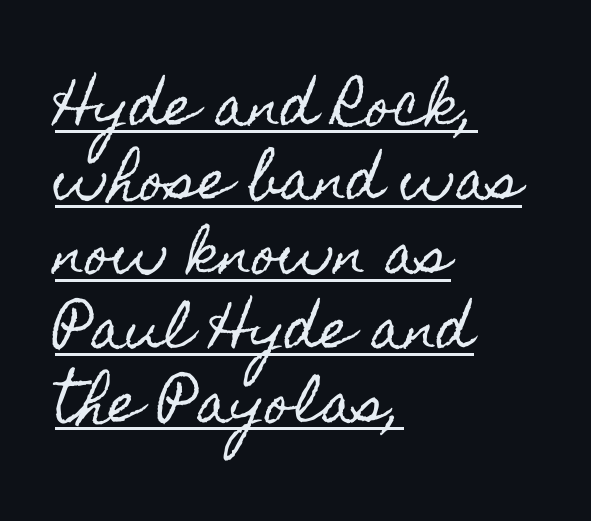
Q: Is the text italic (slanted)? A: Yes.
Q: Is the text underlined? A: Yes.
Q: How is the paragraph aligned? A: Left-aligned.
Q: Is the spacing between letters normal or unusually wide? A: Normal.
Q: Is the spacing between lines tight, normal or loose? A: Normal.
Q: Width (condensed, normal, or wide)? A: Condensed.
Q: x-height? A: Small.
Q: Monospaced? A: No.
